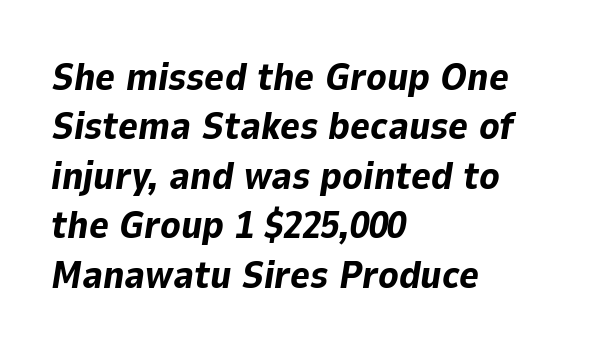
{"italic": "yes", "lean": "right", "slant_degrees": 9, "bold": "yes", "weight": "bold", "width": "normal", "stroke_contrast": "low", "x_height": "medium", "monospaced": "no", "underline": "no", "align": "left", "line_spacing": "normal", "line_spacing_ratio": 1.3, "letter_spacing": "normal", "letter_spacing_em": 0.0, "glyph_px": 38}
